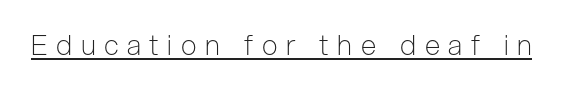
The image shows 28 px light, condensed sans-serif type, upright; set unusually wide letter spacing (+0.31 em), underlined; low stroke contrast and a medium x-height.
